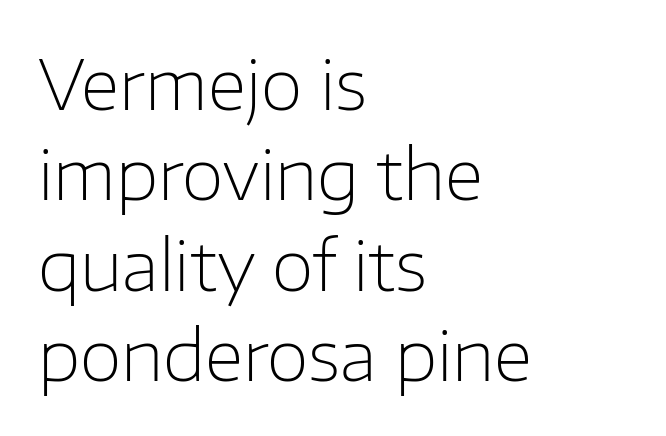
Counters stay open thanks to moderate or lighter strokes. Character widths vary here, with narrow letters taking less room than wide ones. All the whitespace from short lines collects on the right. Any mark beneath the type? The region is blank.
